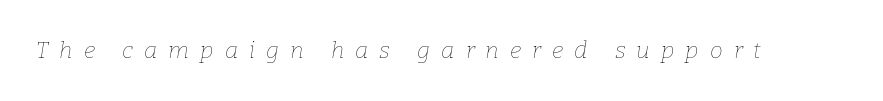
The image shows 23 px text type, italic (leaning right); set unusually wide letter spacing (+0.48 em), not underlined.
